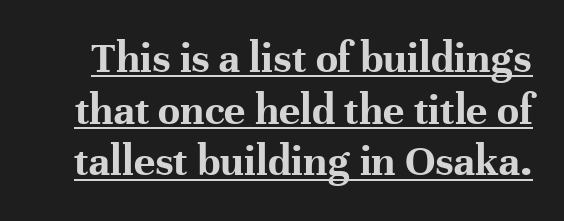
Q: Is the text bold? A: Yes.
Q: Is the text italic (slanted)? A: No, it is upright.
Q: Is the typeface a serif or a sans-serif typeface? A: Serif.
Q: Is the text underlined? A: Yes.
Q: Is the spacing between letters normal or unusually wide? A: Normal.
Q: Is the spacing between lines tight, normal or loose? A: Tight.
Q: Width (condensed, normal, or wide)? A: Normal.
Q: Stroke contrast? A: High.
Q: x-height? A: Medium.
Q: Monospaced? A: No.
